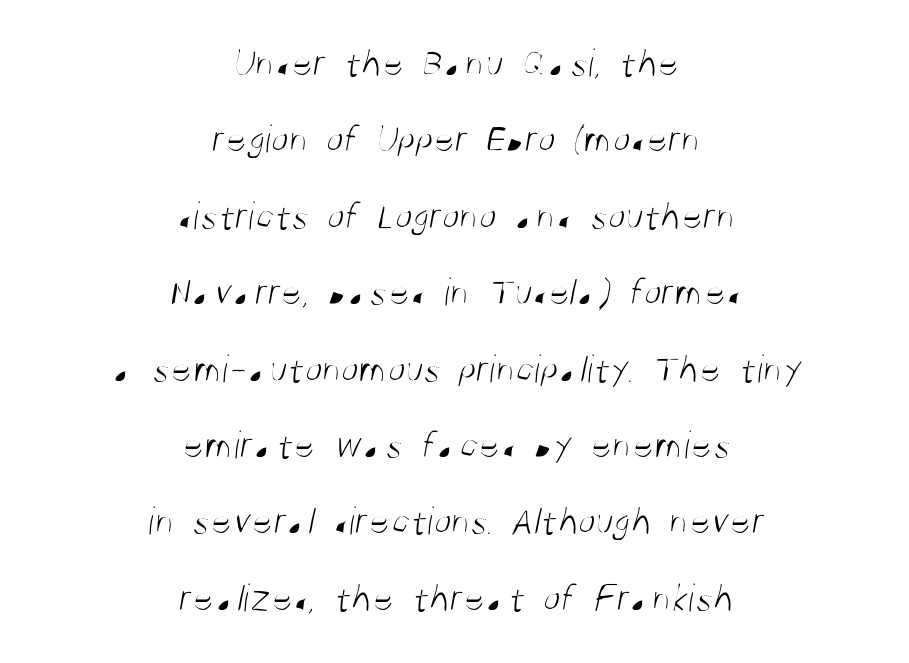
Q: Is the text bold? A: No.
Q: Is the typeface a serif or a sans-serif typeface? A: Sans-serif.
Q: Is the text underlined? A: No.
Q: How is the paragraph aligned? A: Centered.
Q: Is the spacing between letters normal or unusually wide? A: Normal.
Q: Is the spacing between lines tight, normal or loose? A: Loose.
Q: Width (condensed, normal, or wide)? A: Condensed.
Q: Stroke contrast? A: Medium.
Q: x-height? A: Large.
Q: Monospaced? A: No.
